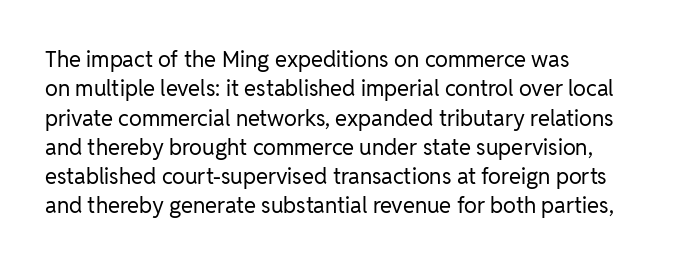
{"italic": "no", "bold": "no", "underline": "no", "align": "left", "line_spacing": "normal", "line_spacing_ratio": 1.33, "letter_spacing": "normal", "letter_spacing_em": 0.0, "glyph_px": 22}
